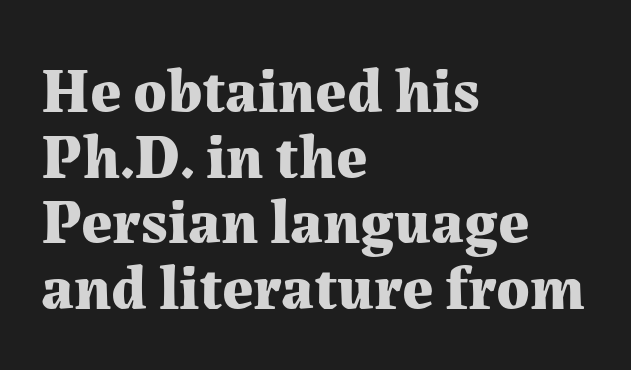
The image shows 62 px bold serif type, upright; set left-aligned, tight line spacing (1.06x), normal letter spacing, not underlined; medium stroke contrast and a medium x-height.
